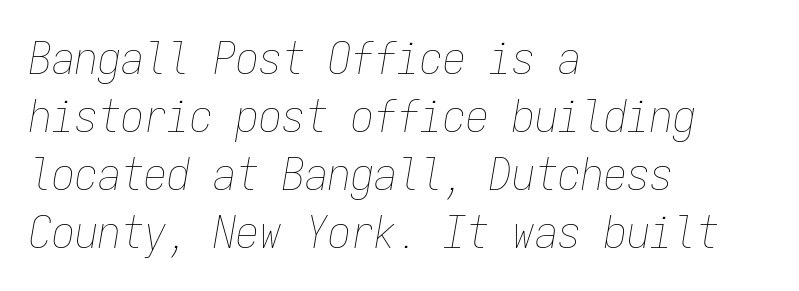
{"italic": "yes", "lean": "right", "slant_degrees": 9, "bold": "no", "weight": "thin", "width": "condensed", "stroke_contrast": "low", "x_height": "medium", "monospaced": "yes", "underline": "no", "align": "left", "line_spacing": "normal", "line_spacing_ratio": 1.26, "letter_spacing": "normal", "letter_spacing_em": 0.0, "glyph_px": 46}
